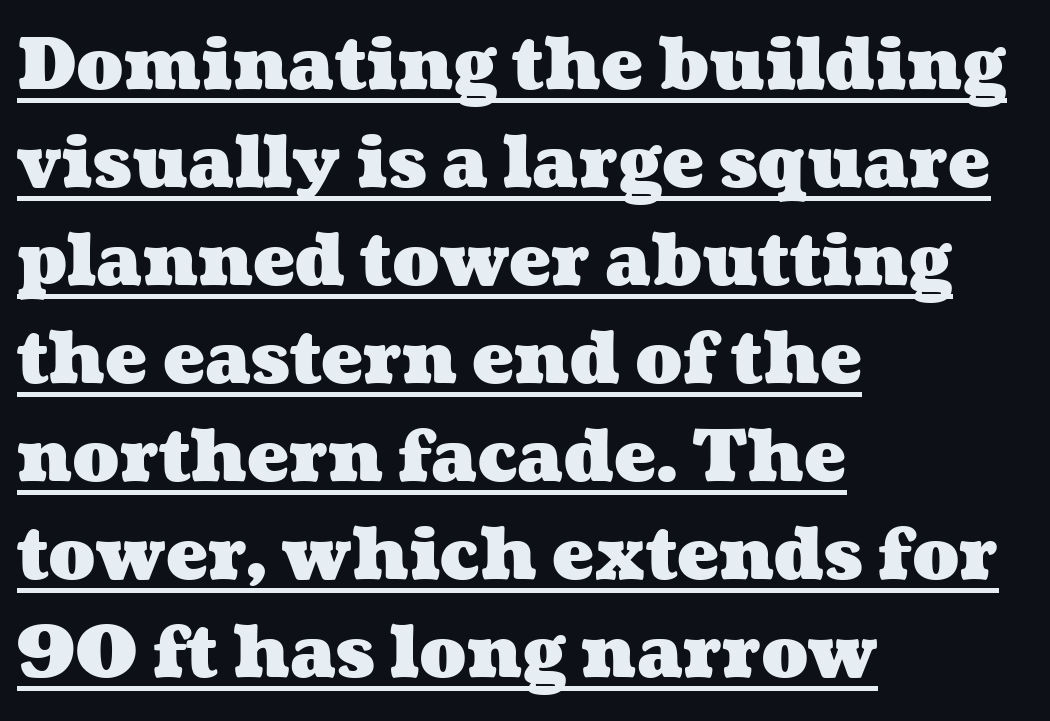
The image shows 70 px heavy, wide type; set left-aligned, normal line spacing (1.4x), normal letter spacing, underlined; medium stroke contrast and a medium x-height.
